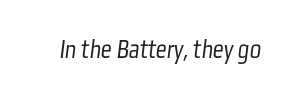
{"bold": "no", "underline": "no", "letter_spacing": "normal", "letter_spacing_em": 0.0, "glyph_px": 27}
